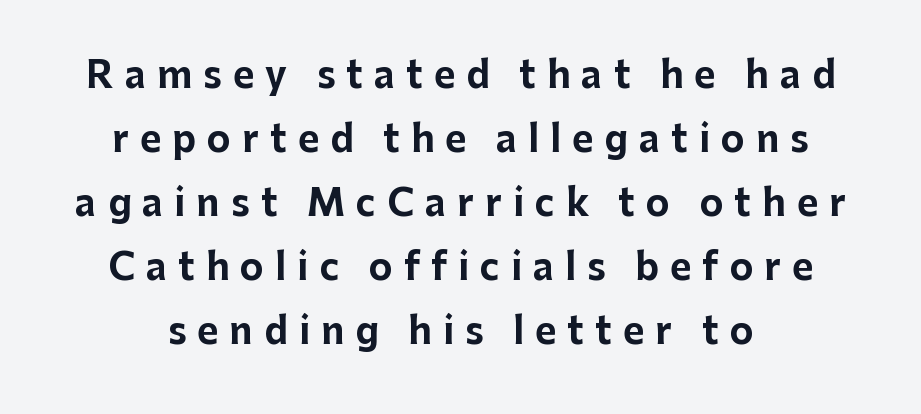
{"serif": "no", "italic": "no", "bold": "yes", "weight": "bold", "width": "normal", "stroke_contrast": "low", "x_height": "medium", "monospaced": "no", "underline": "no", "align": "center", "line_spacing_ratio": 1.78, "letter_spacing": "wide", "letter_spacing_em": 0.31, "glyph_px": 36}
